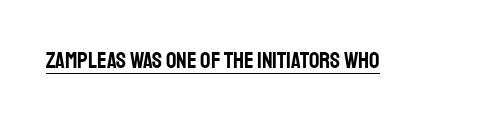
Q: Is the text italic (slanted)? A: No, it is upright.
Q: Is the text underlined? A: Yes.
Q: Is the spacing between letters normal or unusually wide? A: Normal.
